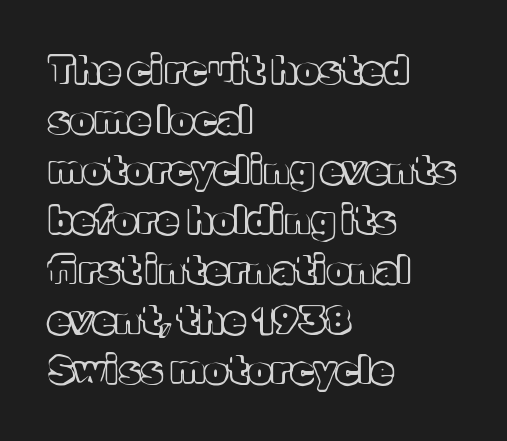
{"italic": "no", "width": "normal", "x_height": "medium", "monospaced": "no", "underline": "no", "align": "left", "line_spacing": "normal", "line_spacing_ratio": 1.35, "letter_spacing": "normal", "letter_spacing_em": 0.0, "glyph_px": 37}
